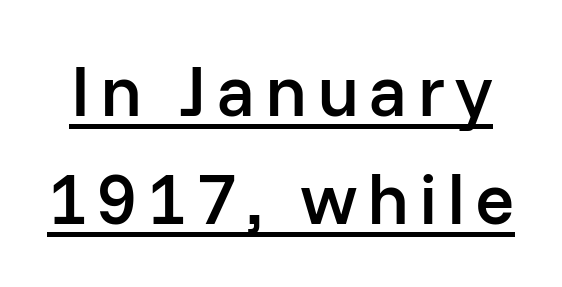
The image shows 73 px semibold sans-serif type, upright; set normal line spacing (1.48x), underlined; low stroke contrast and a medium x-height.
